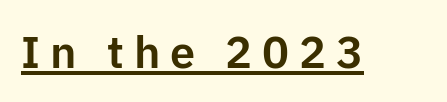
{"serif": "no", "italic": "no", "width": "normal", "stroke_contrast": "low", "x_height": "medium", "monospaced": "no", "underline": "yes", "letter_spacing": "wide", "letter_spacing_em": 0.22, "glyph_px": 45}
